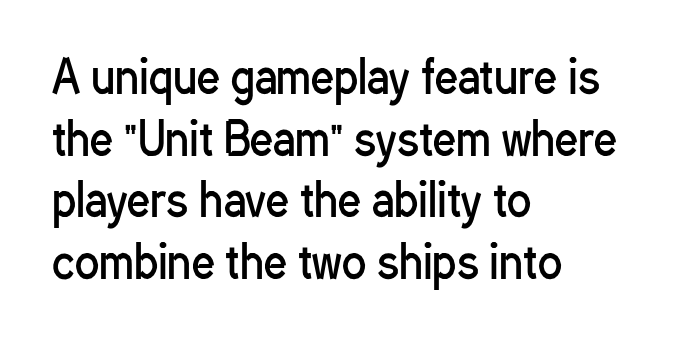
Students, note that the glyphs here touch the page at normal intervals. Does the type have serifs? No, each stem ends abruptly. Bold? No — there's no thickening of the strokes. The lines are quadded left.
